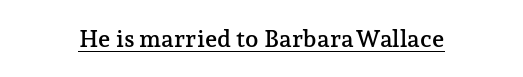
Default kerning and tracking; the words read as compact shapes. Notice how the stems are strictly vertical — no italics here. The glyphs are accompanied by a horizontal stroke just below them.
